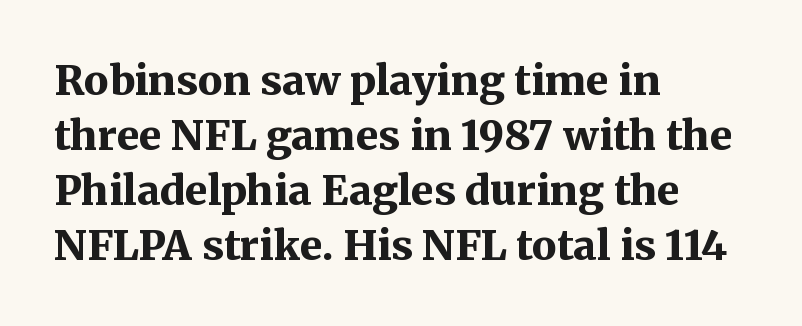
Q: Is the text bold? A: Yes.
Q: Is the text italic (slanted)? A: No, it is upright.
Q: Is the typeface a serif or a sans-serif typeface? A: Serif.
Q: Is the text underlined? A: No.
Q: How is the paragraph aligned? A: Left-aligned.
Q: Is the spacing between letters normal or unusually wide? A: Normal.
Q: Is the spacing between lines tight, normal or loose? A: Normal.
Q: Width (condensed, normal, or wide)? A: Normal.
Q: Stroke contrast? A: Medium.
Q: x-height? A: Medium.
Q: Monospaced? A: No.
